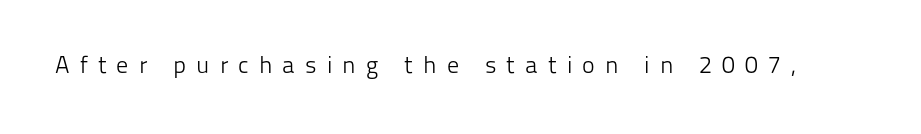
Q: Is the text bold? A: No.
Q: Is the text italic (slanted)? A: No, it is upright.
Q: Is the text underlined? A: No.
Q: Is the spacing between letters normal or unusually wide? A: Unusually wide.
